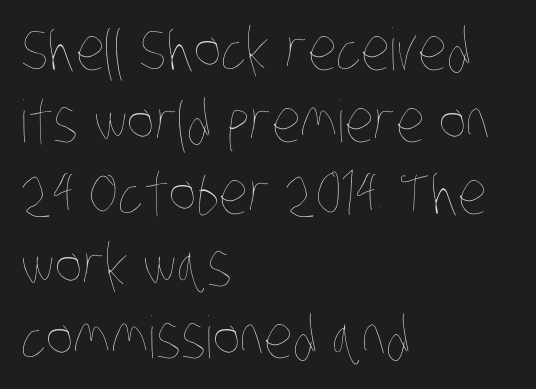
{"bold": "no", "weight": "thin", "width": "condensed", "stroke_contrast": "low", "x_height": "large", "monospaced": "no", "underline": "no", "align": "left", "line_spacing_ratio": 1.24, "letter_spacing": "normal", "letter_spacing_em": 0.0, "glyph_px": 58}
